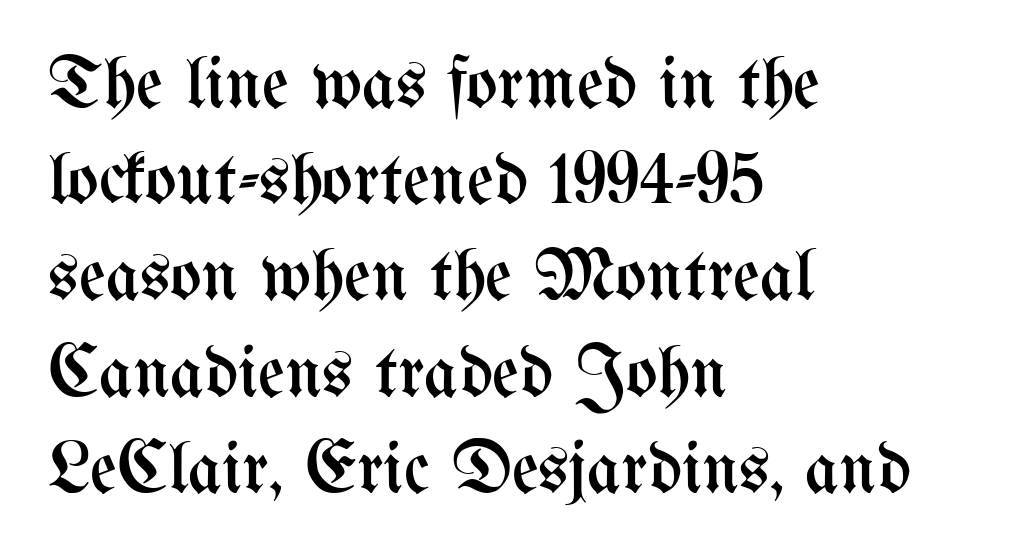
The image shows 74 px regular-weight, condensed type, upright; set left-aligned, normal line spacing (1.3x), normal letter spacing, not underlined; medium stroke contrast and a medium x-height.
